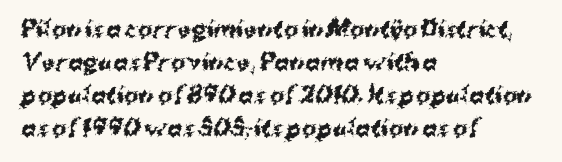
You'd pick this weight for a headline — it's a proper bold. Glance below the letters and you will spot only blank space. Layout note: lines flush left. Characters follow at the spacing the type designer built in. These lines sit exactly where default settings would place them.
